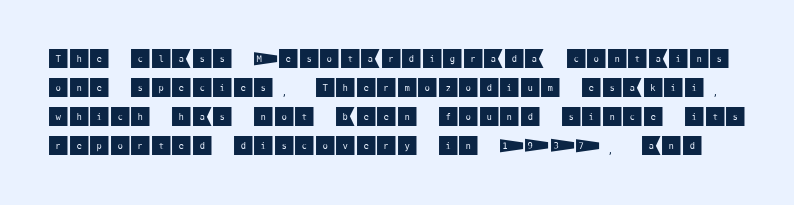
The image shows 21 px text type, upright; set normal line spacing (1.38x), normal letter spacing, not underlined.
